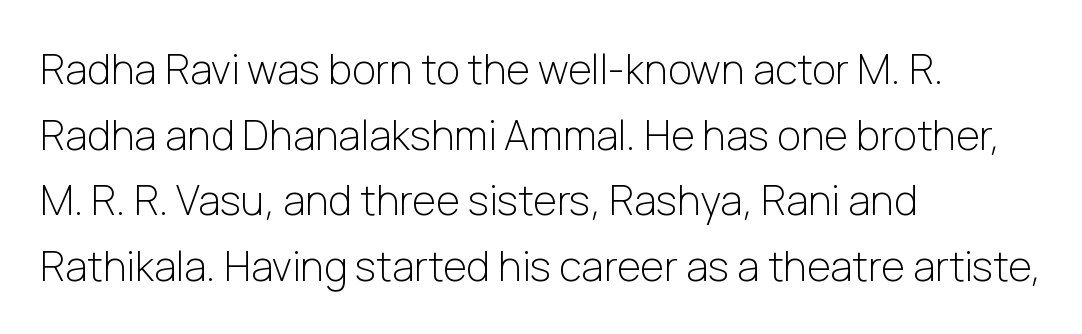
{"serif": "no", "italic": "no", "bold": "no", "weight": "light", "width": "normal", "stroke_contrast": "low", "x_height": "medium", "monospaced": "no", "underline": "no", "align": "left", "line_spacing": "normal", "line_spacing_ratio": 1.6, "letter_spacing": "normal", "letter_spacing_em": 0.0, "glyph_px": 41}
